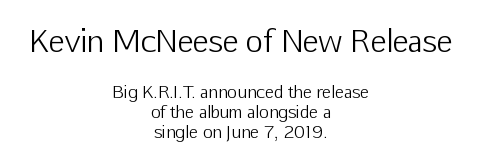
If you squint, the top block still reads clearly — it's the larger of the two. The space beneath each line is pristine and unruled. Typographically, this falls in the sans-serif category. Varying glyph widths throughout — classic text-font behaviour.
